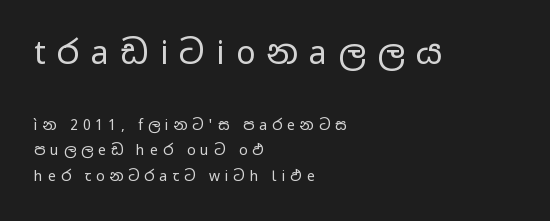
Descenders hang freely into open space. Does the bottom block carry the larger type? No, the top block does. A light-to-regular cut is what we see here. A classic flush-left, rag-right setting is used for this passage.
